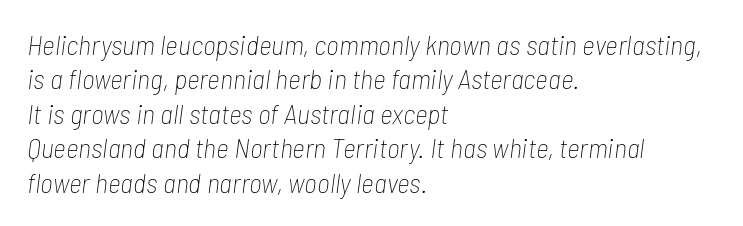
Notice how the stems are inclined rather than vertical — that's the hallmark of italics. All the whitespace from short lines collects on the right. Letters rest on an invisible, unmarked baseline. The letters advance in unequal steps, a hallmark of proportional type.
